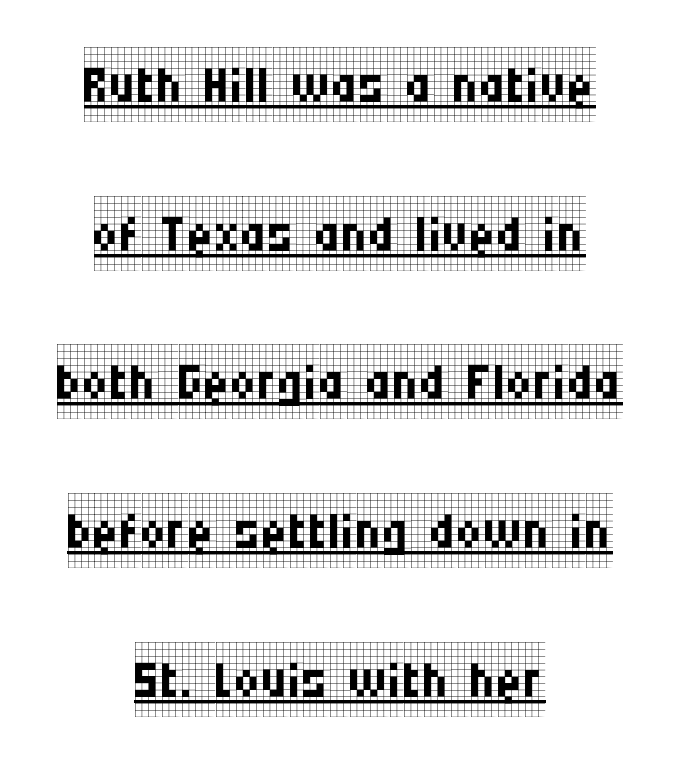
Q: Is the text bold? A: No.
Q: Is the text italic (slanted)? A: No, it is upright.
Q: Is the typeface a serif or a sans-serif typeface? A: Serif.
Q: Is the text underlined? A: Yes.
Q: How is the paragraph aligned? A: Centered.
Q: Is the spacing between letters normal or unusually wide? A: Normal.
Q: Is the spacing between lines tight, normal or loose? A: Loose.
Q: Width (condensed, normal, or wide)? A: Condensed.
Q: Stroke contrast? A: Low.
Q: x-height? A: Large.
Q: Monospaced? A: No.
